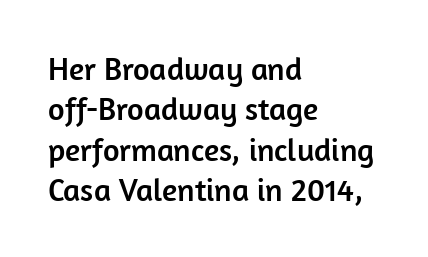
The passage shown is typeset with a sans-serif family. The strip under each line holds only bare page. Regarding leading, the lines here are spaced in the standard way. Looks like regular typesetting: each glyph gets only the width it needs. Left-aligned paragraph, ragged on the right. Upright lettering throughout.
